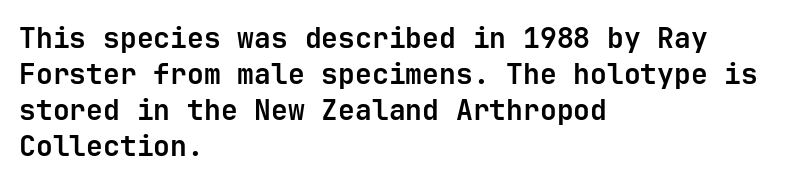
The image shows 28 px bold sans-serif type, upright, monospaced; set left-aligned, normal line spacing (1.29x), normal letter spacing, not underlined; low stroke contrast and a medium x-height.
